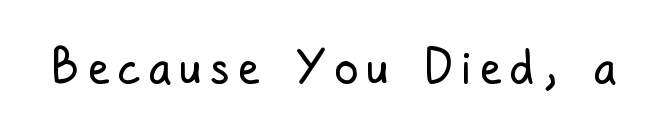
Q: Is the text bold? A: No.
Q: Is the text italic (slanted)? A: No, it is upright.
Q: Is the typeface a serif or a sans-serif typeface? A: Sans-serif.
Q: Is the text underlined? A: No.
Q: Width (condensed, normal, or wide)? A: Condensed.
Q: Stroke contrast? A: Low.
Q: x-height? A: Medium.
Q: Monospaced? A: No.
